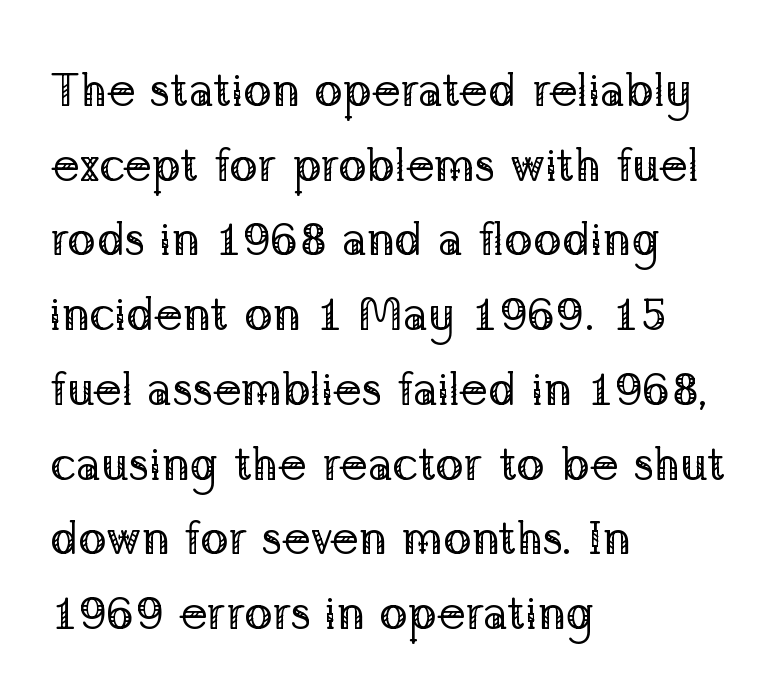
Q: Is the text bold? A: No.
Q: Is the text italic (slanted)? A: No, it is upright.
Q: Is the typeface a serif or a sans-serif typeface? A: Serif.
Q: Is the text underlined? A: No.
Q: How is the paragraph aligned? A: Left-aligned.
Q: Is the spacing between letters normal or unusually wide? A: Normal.
Q: Is the spacing between lines tight, normal or loose? A: Normal.
Q: Width (condensed, normal, or wide)? A: Normal.
Q: Stroke contrast? A: Low.
Q: x-height? A: Medium.
Q: Monospaced? A: No.
